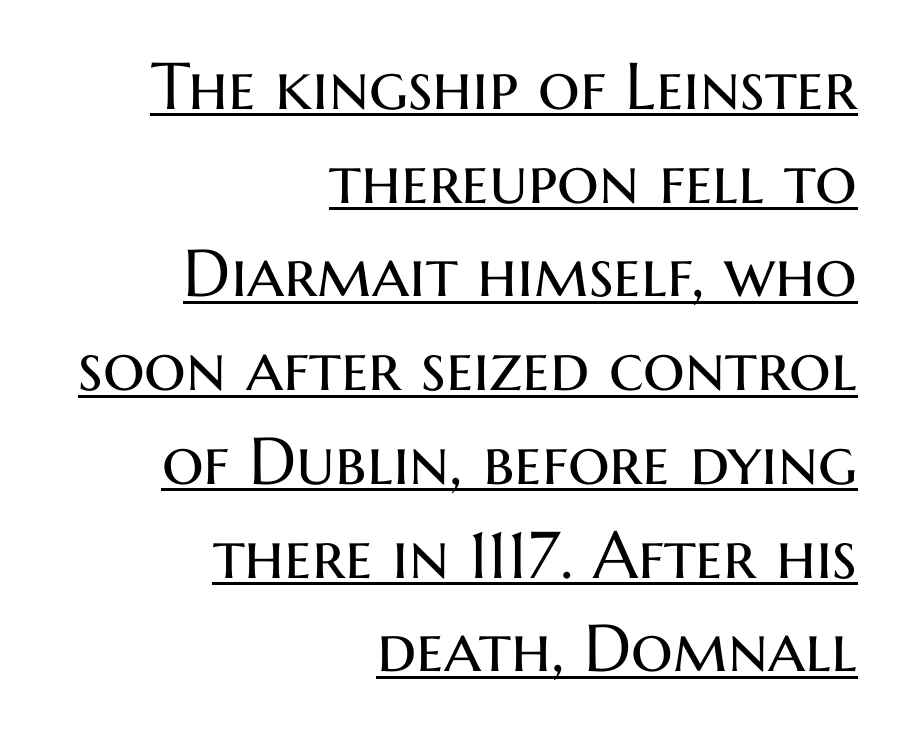
Q: Is the text bold? A: No.
Q: Is the text italic (slanted)? A: No, it is upright.
Q: Is the typeface a serif or a sans-serif typeface? A: Sans-serif.
Q: Is the text underlined? A: Yes.
Q: How is the paragraph aligned? A: Right-aligned.
Q: Is the spacing between letters normal or unusually wide? A: Normal.
Q: Is the spacing between lines tight, normal or loose? A: Normal.
Q: Width (condensed, normal, or wide)? A: Normal.
Q: Stroke contrast? A: Medium.
Q: x-height? A: Medium.
Q: Monospaced? A: No.
